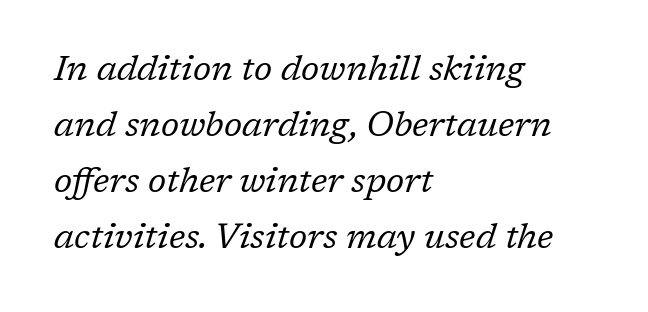
Q: Is the text bold? A: No.
Q: Is the text italic (slanted)? A: Yes, it leans right by about 17 degrees.
Q: Is the typeface a serif or a sans-serif typeface? A: Serif.
Q: Is the text underlined? A: No.
Q: How is the paragraph aligned? A: Left-aligned.
Q: Is the spacing between letters normal or unusually wide? A: Normal.
Q: Is the spacing between lines tight, normal or loose? A: Normal.
Q: Width (condensed, normal, or wide)? A: Normal.
Q: Stroke contrast? A: Low.
Q: x-height? A: Medium.
Q: Monospaced? A: No.
